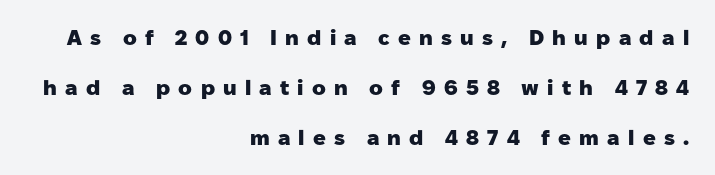
The string is rendered with underlining switched off. Typesetter's note: full bold, strokes at maximum text heaviness. This rendering widens character spacing well past its baseline value. Reading down the block, your eye finds every line finishing at a fixed right position. Upright lettering throughout.
